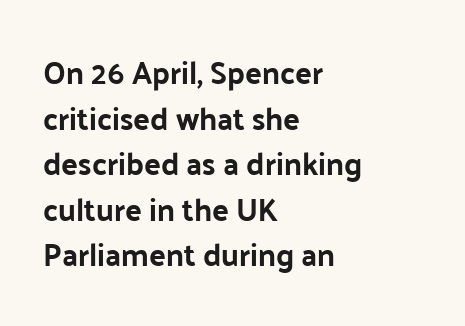
Q: Is the text italic (slanted)? A: No, it is upright.
Q: Is the typeface a serif or a sans-serif typeface? A: Sans-serif.
Q: Is the text underlined? A: No.
Q: How is the paragraph aligned? A: Left-aligned.
Q: Is the spacing between letters normal or unusually wide? A: Normal.
Q: Is the spacing between lines tight, normal or loose? A: Normal.
Q: Width (condensed, normal, or wide)? A: Normal.
Q: Stroke contrast? A: Low.
Q: x-height? A: Medium.
Q: Monospaced? A: No.
